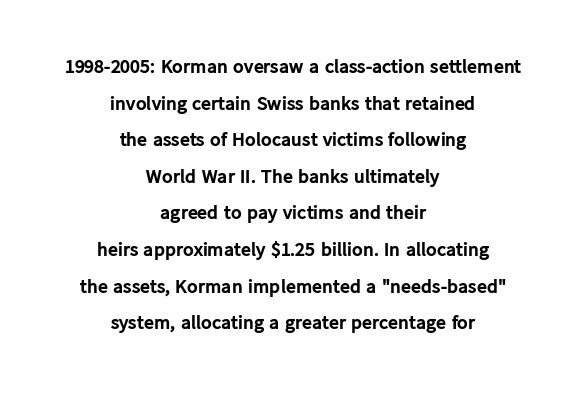
{"italic": "no", "bold": "yes", "underline": "no", "align": "center", "line_spacing_ratio": 1.83, "letter_spacing": "normal", "letter_spacing_em": 0.0, "glyph_px": 20}
